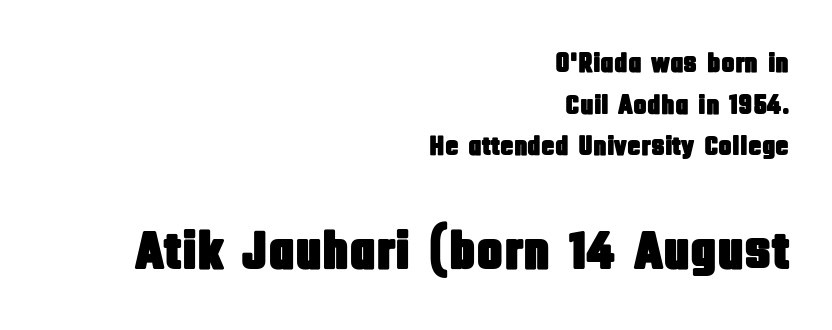
The rendering enlarges the type as you move from the upper chunk to the lower. Short and long lines alike share a common ending point at right. The letters stand straight up with perfectly vertical stems. Observe the ordinary spacing: letters are neighbours, not strangers. The baseline area is clear.
